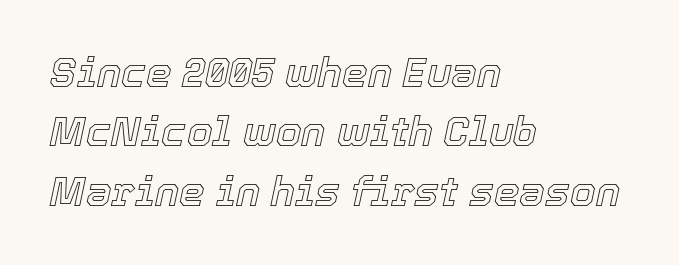
Q: Is the text italic (slanted)? A: Yes, it leans right by about 12 degrees.
Q: Is the text underlined? A: No.
Q: How is the paragraph aligned? A: Left-aligned.
Q: Is the spacing between letters normal or unusually wide? A: Normal.
Q: Is the spacing between lines tight, normal or loose? A: Normal.
Q: Width (condensed, normal, or wide)? A: Normal.
Q: x-height? A: Medium.
Q: Monospaced? A: No.
